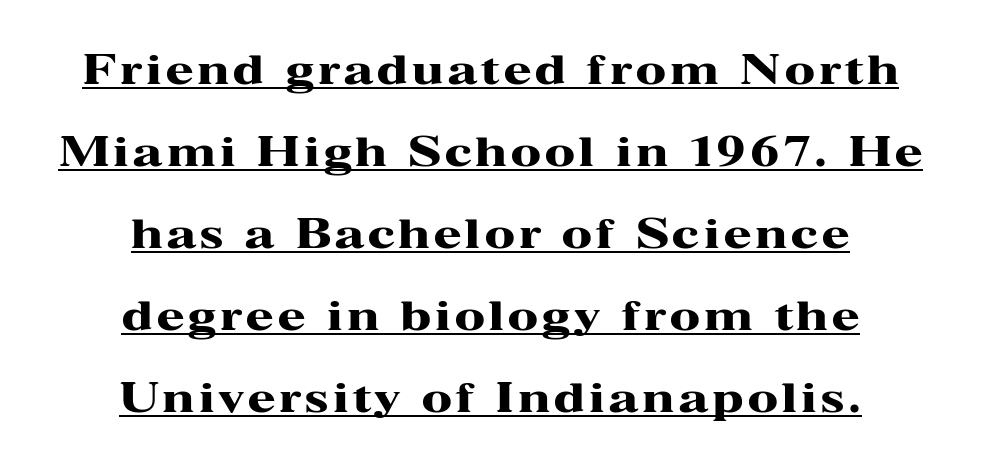
This sample uses a serif face. Casual observation: everything's sitting right in the middle. The lettering is marked with a stroke running underneath it. Here the designer chose a conventional face with non-uniform glyph widths.
